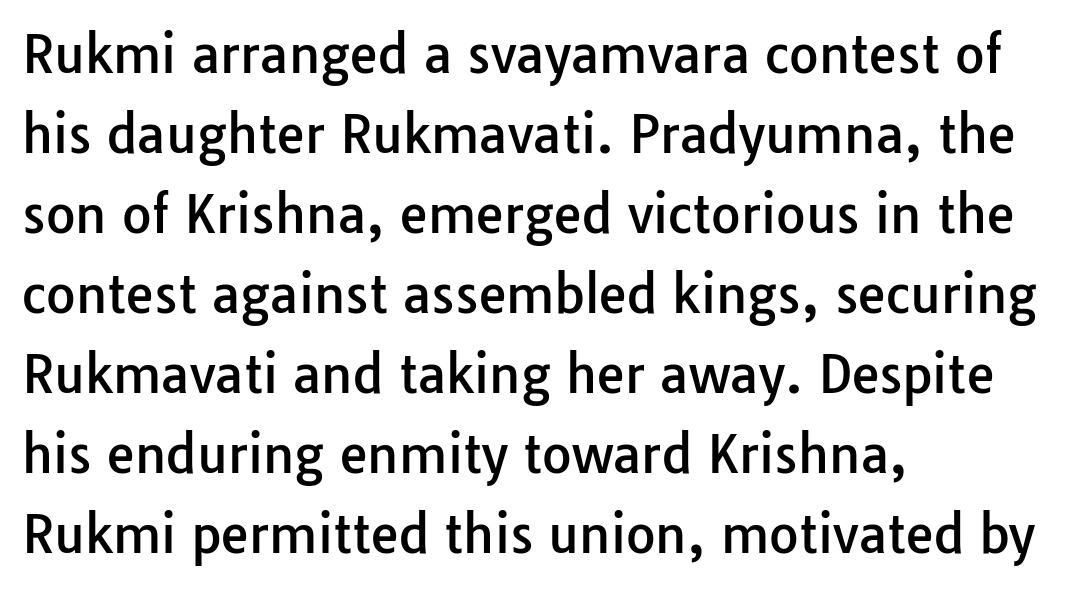
Q: Is the text italic (slanted)? A: No, it is upright.
Q: Is the typeface a serif or a sans-serif typeface? A: Sans-serif.
Q: Is the text underlined? A: No.
Q: How is the paragraph aligned? A: Left-aligned.
Q: Is the spacing between letters normal or unusually wide? A: Normal.
Q: Is the spacing between lines tight, normal or loose? A: Normal.
Q: Width (condensed, normal, or wide)? A: Normal.
Q: Stroke contrast? A: Low.
Q: x-height? A: Medium.
Q: Monospaced? A: No.
